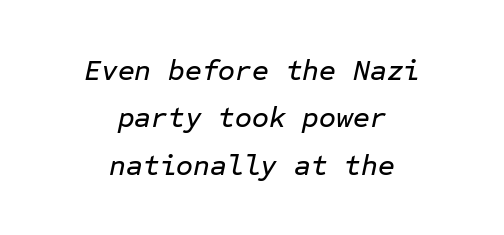
The image shows 29 px text type, italic (leaning right), monospaced; set centered, normal line spacing (1.63x), normal letter spacing, not underlined; low stroke contrast and a medium x-height.
